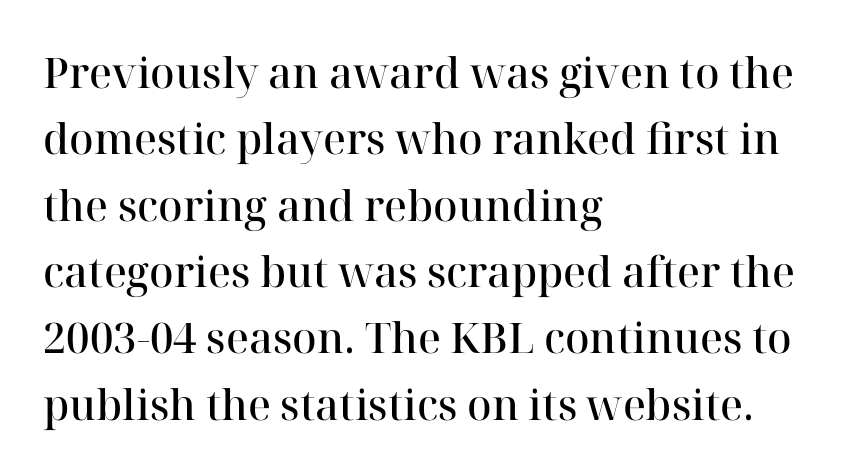
The image shows 42 px semibold serif type, upright; set left-aligned, normal line spacing (1.58x), normal letter spacing, not underlined; high stroke contrast and a medium x-height.
